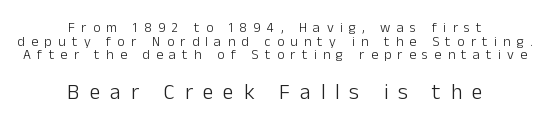
{"italic": "no", "bold": "no", "underline": "no", "align": "center", "line_spacing": "tight", "line_spacing_ratio": 0.98, "letter_spacing": "wide", "letter_spacing_em": 0.45, "larger_block": "second", "size_ratio": 1.57, "glyph_px": 22}
